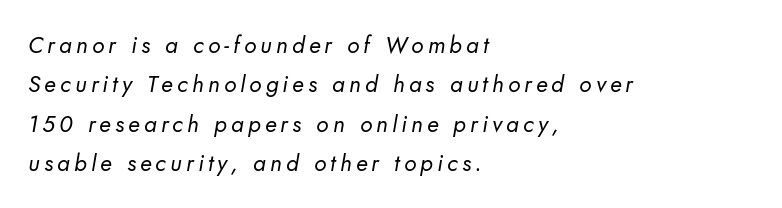
The baseline area is clear. Think standard paragraph weight, or any step lighter than that. The compositor pushed each line to the left boundary.
